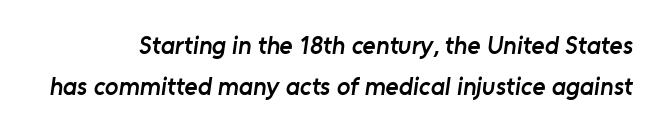
The image shows 25 px text type; set normal line spacing (1.66x), normal letter spacing, not underlined.
